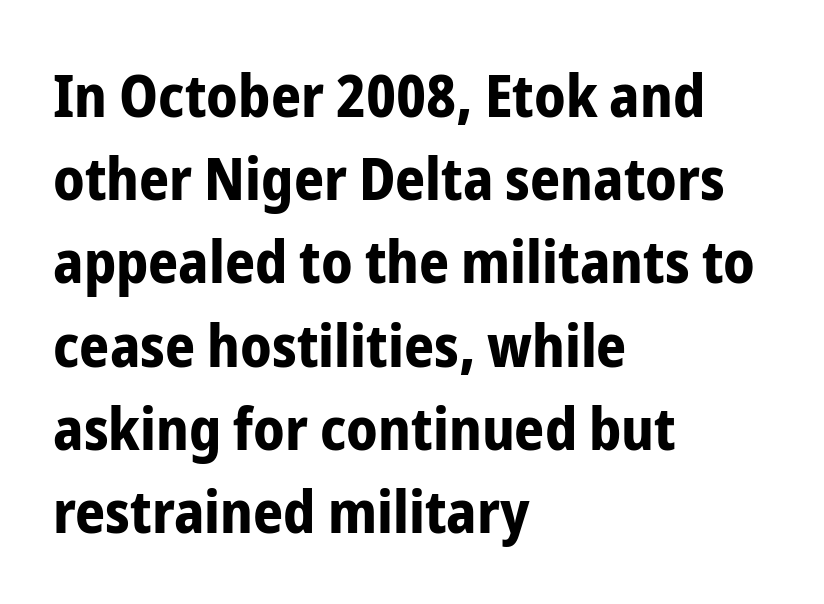
{"serif": "no", "italic": "no", "bold": "yes", "weight": "bold", "width": "condensed", "stroke_contrast": "low", "x_height": "medium", "monospaced": "no", "underline": "no", "align": "left", "line_spacing": "normal", "line_spacing_ratio": 1.41, "letter_spacing": "normal", "letter_spacing_em": 0.0, "glyph_px": 59}
